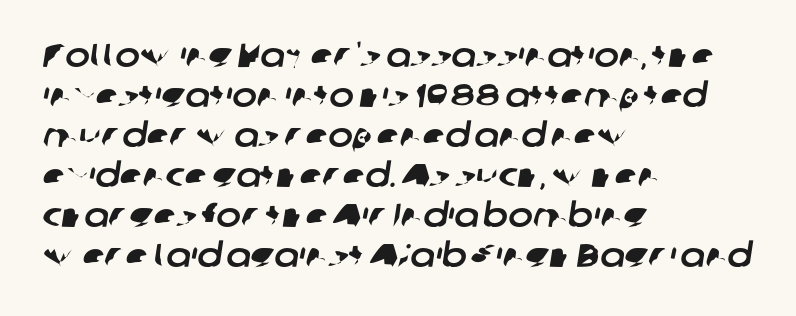
The paragraph shown leans on its left margin. What kind of face is this? One without serifs — a sans. Clear beneath every line of the passage. Varying glyph widths throughout — classic text-font behaviour. The horizontal fit of the characters is conventional and even.
